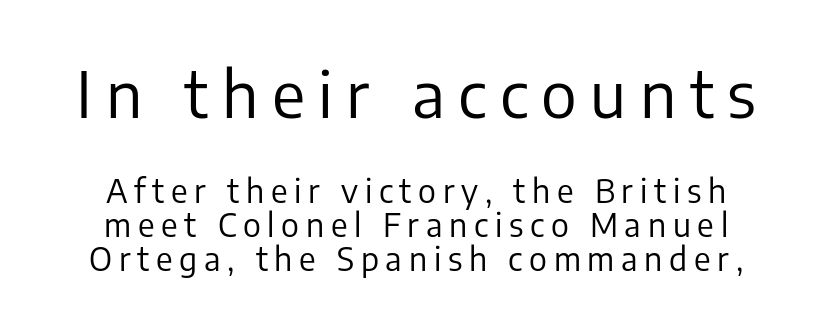
Q: Is the text bold? A: No.
Q: Is the text italic (slanted)? A: No, it is upright.
Q: Is the typeface a serif or a sans-serif typeface? A: Sans-serif.
Q: Is the text underlined? A: No.
Q: Is the spacing between letters normal or unusually wide? A: Unusually wide.
Q: Is the spacing between lines tight, normal or loose? A: Tight.
Q: Which block of text is set in a larger size, the first (top) or the second (bottom)? A: The first (top) one.
Q: Width (condensed, normal, or wide)? A: Normal.
Q: Stroke contrast? A: Low.
Q: x-height? A: Medium.
Q: Monospaced? A: No.
